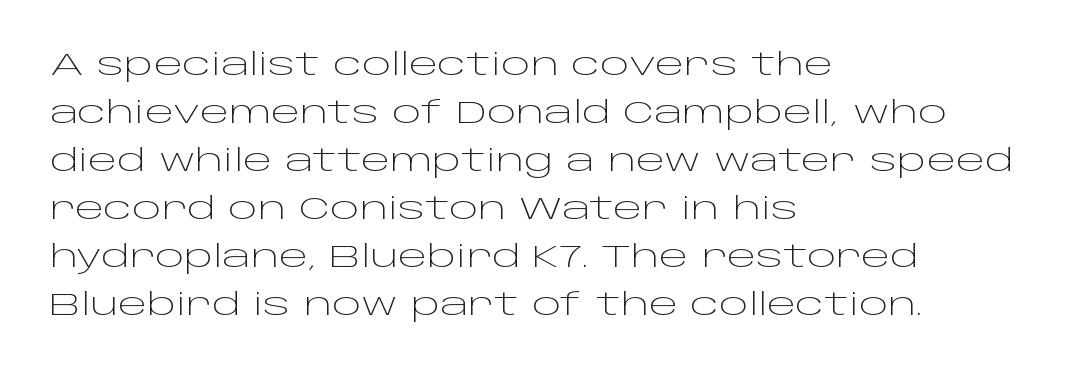
A student would call this left alignment; a typographer would say flush left, rag right. Characters remain perfectly vertical along every line. Beneath every word, the page is bare. The letters advance in unequal steps, a hallmark of proportional type. Unlike a traditional serif, this face leaves its strokes unadorned. The weight tops out at a normal text grade.
